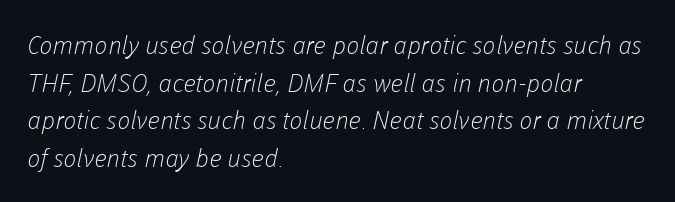
The image shows 25 px text type; set left-aligned, normal line spacing (1.51x), normal letter spacing, not underlined.
